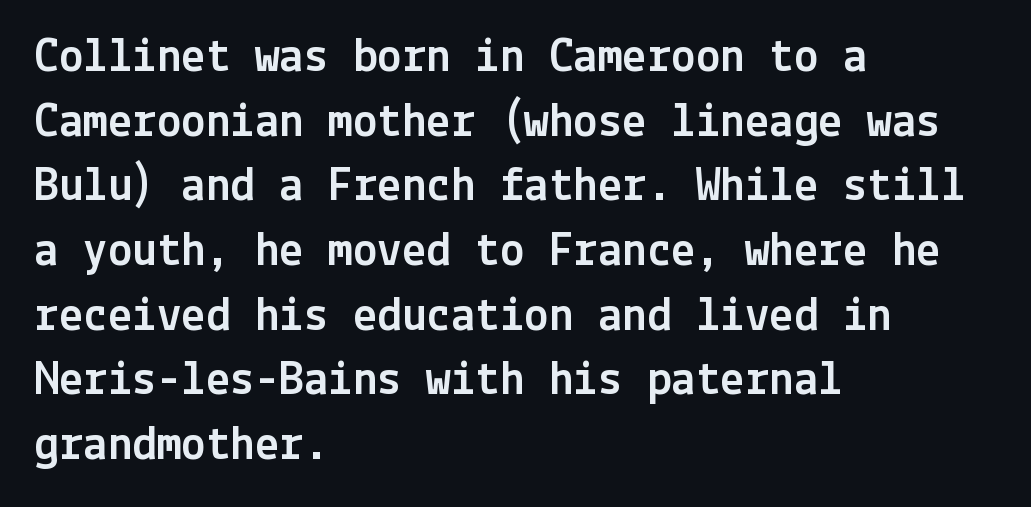
The image shows 49 px sans-serif type, upright; set left-aligned, normal line spacing (1.32x), normal letter spacing, not underlined; a medium x-height.
